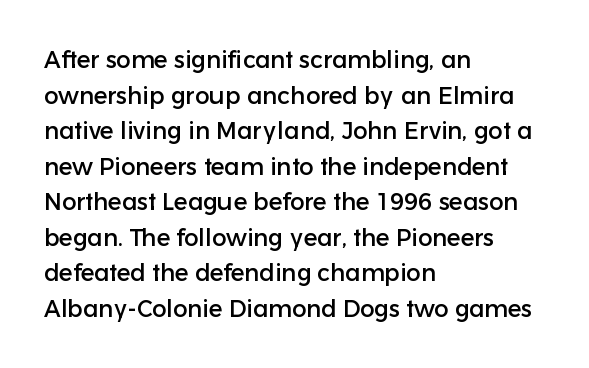
The image shows 24 px text type, upright; set left-aligned, normal line spacing (1.48x), normal letter spacing, not underlined.
